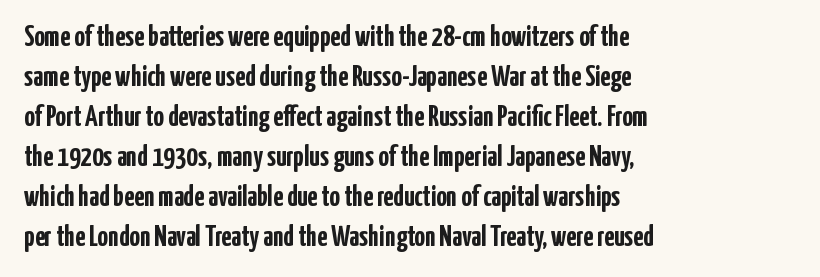
Q: Is the text bold? A: Yes.
Q: Is the text italic (slanted)? A: No, it is upright.
Q: Is the typeface a serif or a sans-serif typeface? A: Sans-serif.
Q: Is the text underlined? A: No.
Q: How is the paragraph aligned? A: Left-aligned.
Q: Is the spacing between letters normal or unusually wide? A: Normal.
Q: Is the spacing between lines tight, normal or loose? A: Normal.
Q: Width (condensed, normal, or wide)? A: Condensed.
Q: Stroke contrast? A: Low.
Q: x-height? A: Medium.
Q: Monospaced? A: No.
